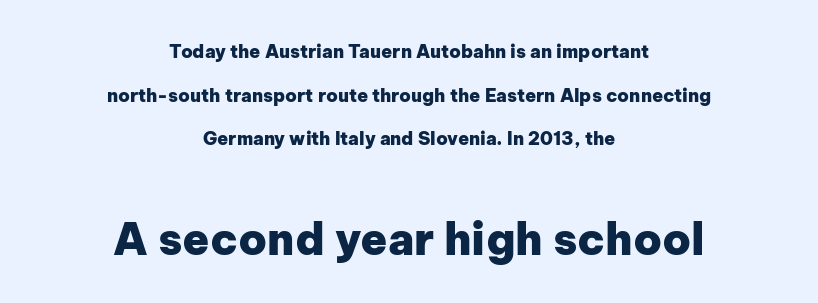
Q: Is the text bold? A: Yes.
Q: Is the text italic (slanted)? A: No, it is upright.
Q: Is the typeface a serif or a sans-serif typeface? A: Sans-serif.
Q: Is the text underlined? A: No.
Q: How is the paragraph aligned? A: Centered.
Q: Is the spacing between letters normal or unusually wide? A: Normal.
Q: Is the spacing between lines tight, normal or loose? A: Loose.
Q: Which block of text is set in a larger size, the first (top) or the second (bottom)? A: The second (bottom) one.
Q: Width (condensed, normal, or wide)? A: Normal.
Q: Stroke contrast? A: Low.
Q: x-height? A: Medium.
Q: Monospaced? A: No.
